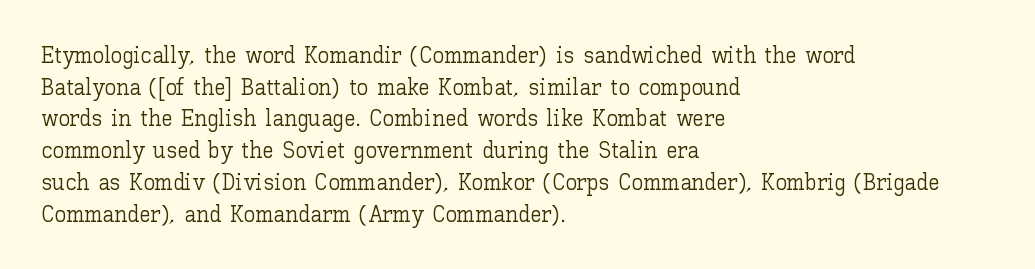
Q: Is the text bold? A: No.
Q: Is the text italic (slanted)? A: No, it is upright.
Q: Is the text underlined? A: No.
Q: How is the paragraph aligned? A: Left-aligned.
Q: Is the spacing between letters normal or unusually wide? A: Normal.
Q: Is the spacing between lines tight, normal or loose? A: Normal.
